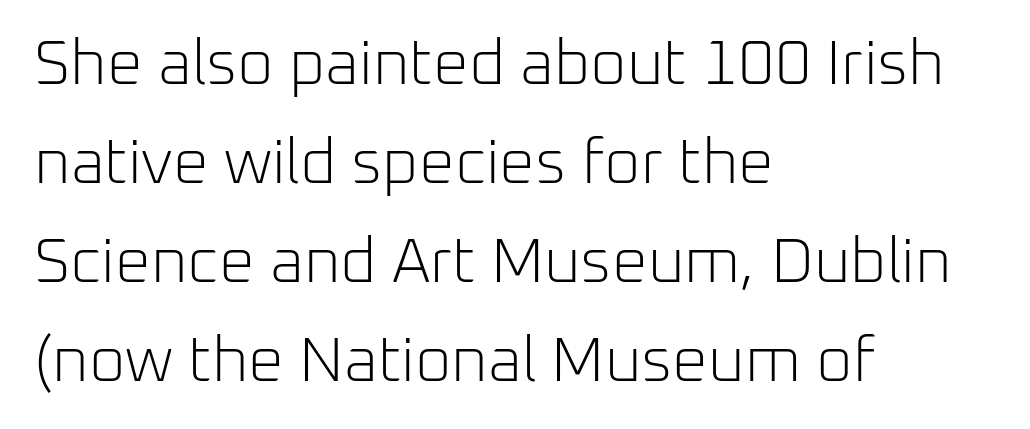
The rendering keeps characters at their native spacing. Regarding leading, the lines here are spaced in the standard way. Check the space under the baseline: it is left empty. The letters look calm and open, with moderate or lighter stems. Examine the stroke ends and you'll find no serifs.
